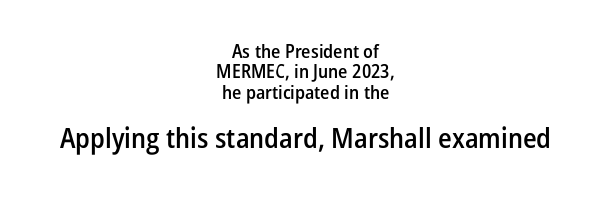
The image shows 28 px semibold, condensed sans-serif type, upright; set centered, tight line spacing (1.07x), normal letter spacing, not underlined; the second (bottom) block is 1.47x larger; low stroke contrast and a medium x-height.
